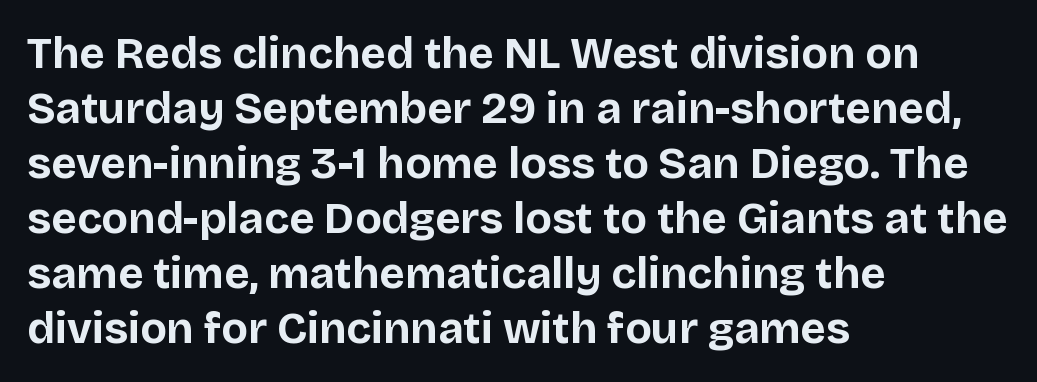
{"serif": "no", "italic": "no", "bold": "yes", "weight": "bold", "width": "normal", "stroke_contrast": "low", "x_height": "large", "monospaced": "no", "underline": "no", "align": "left", "line_spacing": "normal", "line_spacing_ratio": 1.25, "letter_spacing": "normal", "letter_spacing_em": 0.0, "glyph_px": 44}
